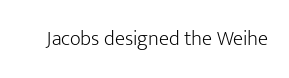
The image shows 21 px text type, upright; set normal letter spacing, not underlined.
